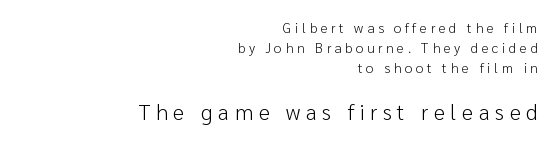
The image shows 22 px text type, upright; set right-aligned, normal line spacing (1.43x), unusually wide letter spacing (+0.25 em), not underlined; the second (bottom) block is 1.57x larger.
